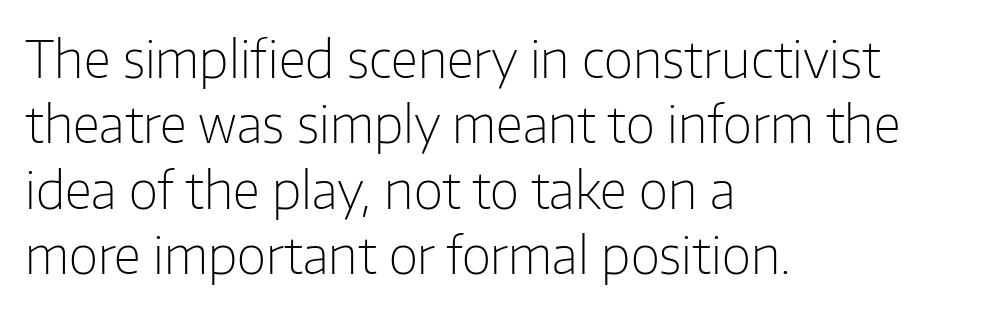
You could not count columns in this text — the font is proportionally spaced. A bare baseline throughout the passage. Think standard paragraph weight, or any step lighter than that. Tracking here is standard; glyphs follow each other at the usual distance. Rows of type keep a routine distance in the vertical direction.
